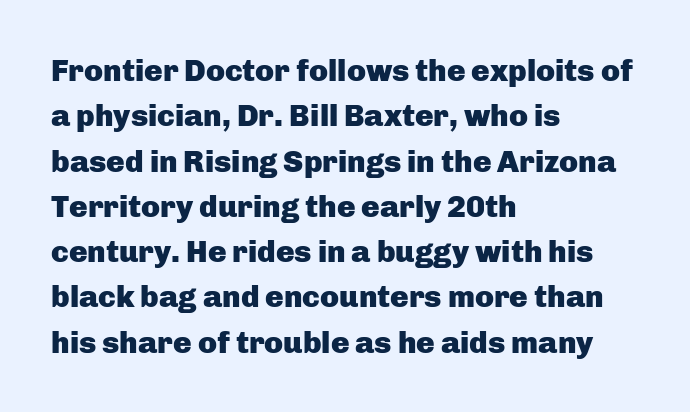
{"serif": "no", "italic": "no", "bold": "yes", "weight": "heavy", "width": "normal", "stroke_contrast": "low", "x_height": "medium", "monospaced": "no", "underline": "no", "align": "left", "line_spacing": "normal", "line_spacing_ratio": 1.46, "letter_spacing": "normal", "letter_spacing_em": 0.0, "glyph_px": 31}
